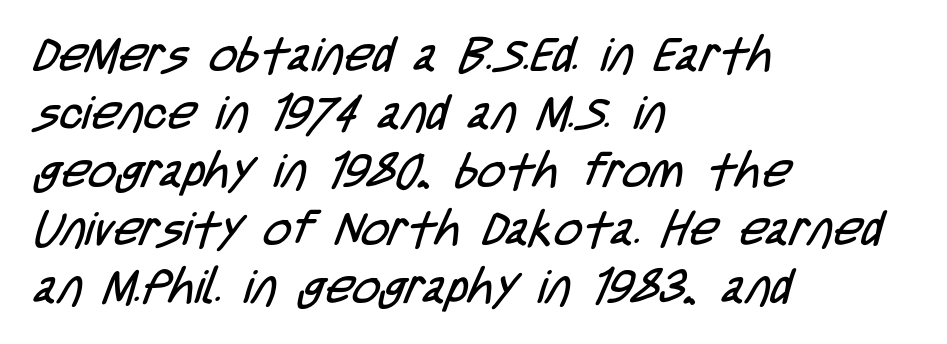
Spacing verdict: proportional, widths tailored to each character. The specimen omits any rule beneath the text block's lines. The paragraph has a hard left edge and a soft right edge. A typesetter would call this zero additional tracking. Note: no serifs on the glyphs.
